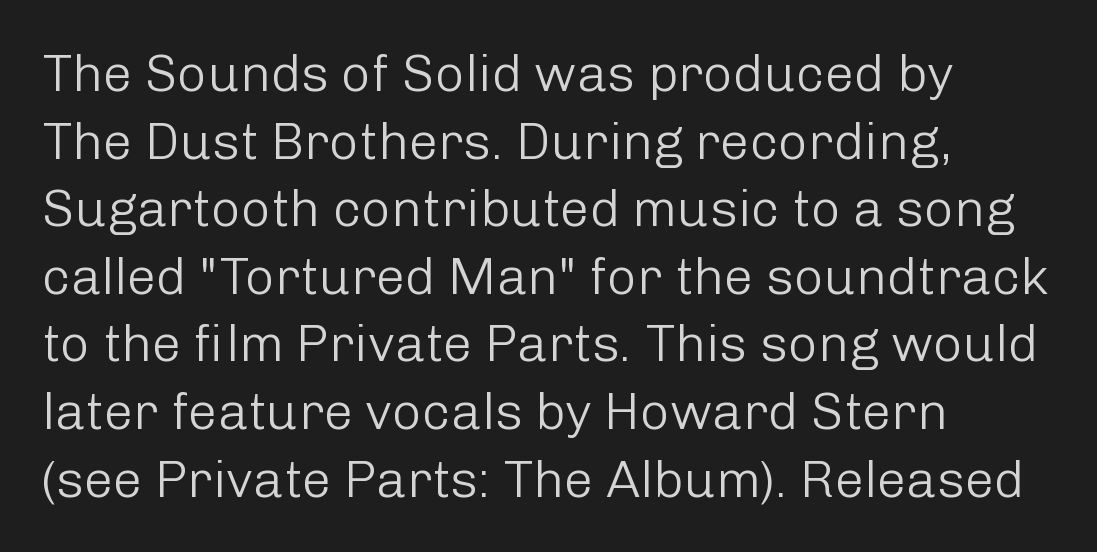
The image shows 52 px light sans-serif type, upright; set left-aligned, normal line spacing (1.3x), normal letter spacing, not underlined; low stroke contrast and a medium x-height.
